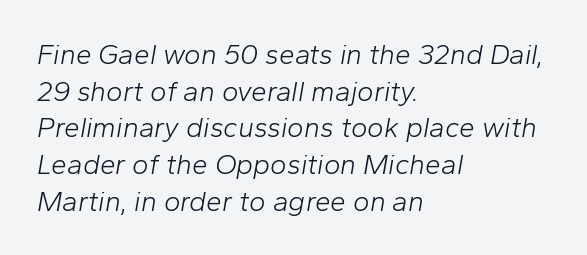
Q: Is the text bold? A: No.
Q: Is the text italic (slanted)? A: Yes, it leans right by about 10 degrees.
Q: Is the text underlined? A: No.
Q: How is the paragraph aligned? A: Left-aligned.
Q: Is the spacing between letters normal or unusually wide? A: Normal.
Q: Is the spacing between lines tight, normal or loose? A: Normal.
Q: Width (condensed, normal, or wide)? A: Normal.
Q: Stroke contrast? A: Low.
Q: x-height? A: Medium.
Q: Monospaced? A: No.
